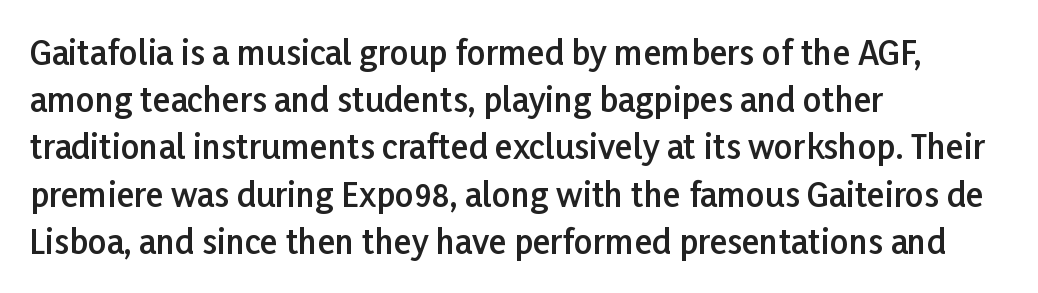
Q: Is the text bold? A: Semi-bold.
Q: Is the text italic (slanted)? A: No, it is upright.
Q: Is the typeface a serif or a sans-serif typeface? A: Sans-serif.
Q: Is the text underlined? A: No.
Q: How is the paragraph aligned? A: Left-aligned.
Q: Is the spacing between letters normal or unusually wide? A: Normal.
Q: Is the spacing between lines tight, normal or loose? A: Normal.
Q: Width (condensed, normal, or wide)? A: Normal.
Q: Stroke contrast? A: Low.
Q: x-height? A: Medium.
Q: Monospaced? A: No.
